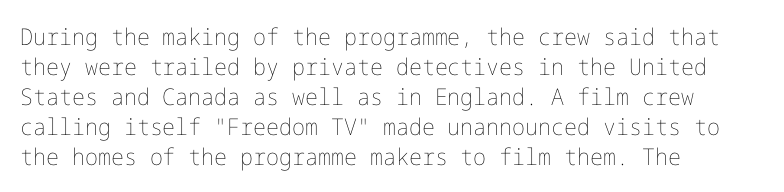
The lines are quadded left. The font sits on the lighter half of the weight spectrum, regular included. Tracking here is standard; glyphs follow each other at the usual distance. Italic? Not at all — the glyphs are vertical. Rule under the text: the space is simply empty.
